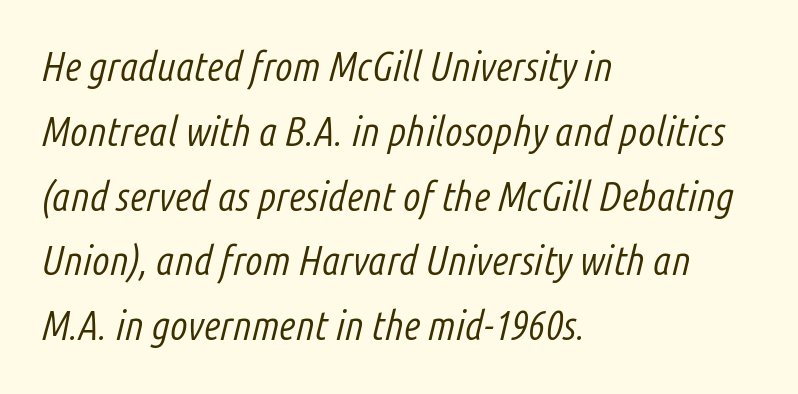
Lines of text with bare space underneath. In terms of leading, this rendering sits right in the middle. Line starts are locked; line ends wander. Does extra space separate the letters? No, they use regular spacing. Varying glyph widths throughout — classic text-font behaviour.
